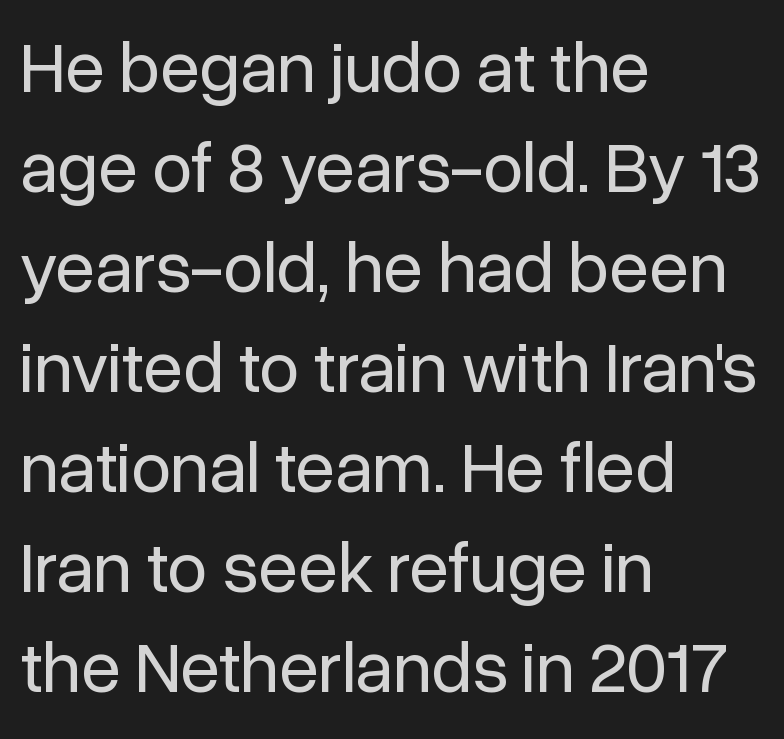
The face used here is proportionally spaced, like ordinary book or web type. One glance says typical: line gaps are just what's usual. The words here are not underlined. In terms of posture, this sample is upright.
